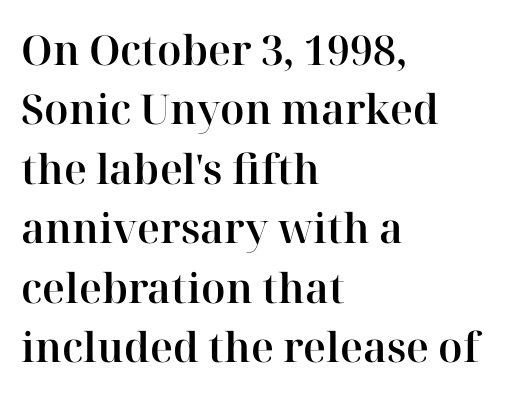
The string is rendered with underlining switched off. A typesetter would call this proportional, since set widths differ per character. The glyphs in this specimen are seriffed. Vertically, the passage feels balanced, rows spaced as you'd expect. Honestly, the letter spacing is just normal — you wouldn't notice it. One-word summary of the alignment: left.
